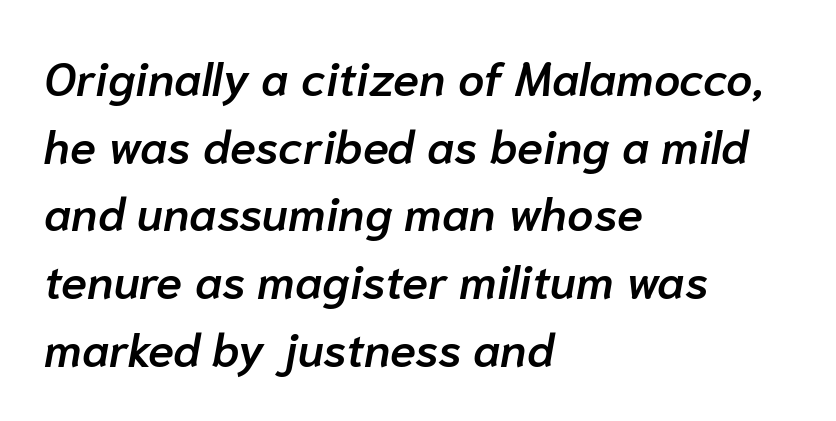
Q: Is the text bold? A: Semi-bold.
Q: Is the text italic (slanted)? A: Yes, it leans right by about 10 degrees.
Q: Is the text underlined? A: No.
Q: How is the paragraph aligned? A: Left-aligned.
Q: Is the spacing between letters normal or unusually wide? A: Normal.
Q: Is the spacing between lines tight, normal or loose? A: Normal.
Q: Width (condensed, normal, or wide)? A: Normal.
Q: Stroke contrast? A: Low.
Q: x-height? A: Medium.
Q: Monospaced? A: No.
